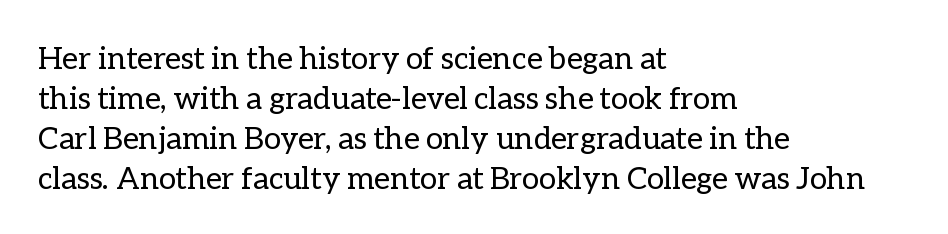
{"italic": "no", "bold": "no", "weight": "regular", "width": "normal", "stroke_contrast": "low", "x_height": "medium", "monospaced": "no", "underline": "no", "align": "left", "line_spacing": "normal", "line_spacing_ratio": 1.29, "letter_spacing": "normal", "letter_spacing_em": 0.0, "glyph_px": 31}
